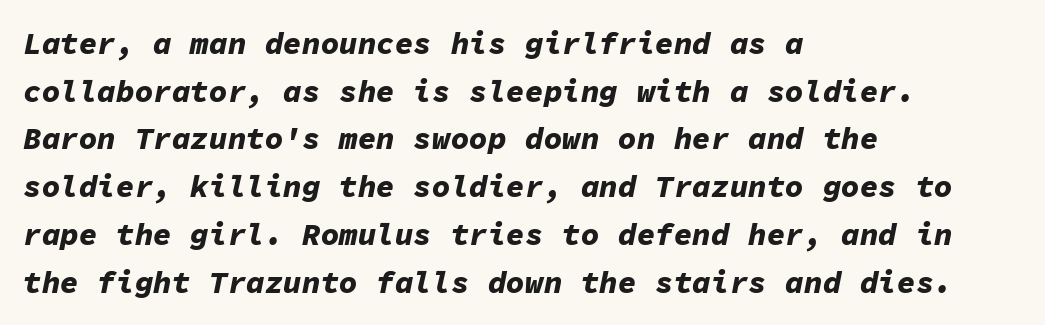
The image shows 31 px bold type, italic (leaning right), monospaced; set left-aligned, normal line spacing (1.54x), normal letter spacing, not underlined; low stroke contrast and a medium x-height.
